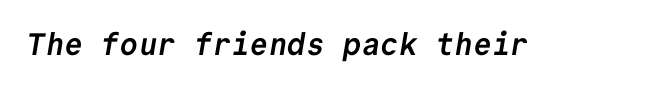
Compared with typical body copy, the letter spacing here is the same. Clear beneath every line of the passage. Every character here occupies the same horizontal width, giving the sample a typewriter-like rhythm. In terms of weight, the rendering is a true, heavy bold. The text was rendered using a sans face with plain stroke endings.
